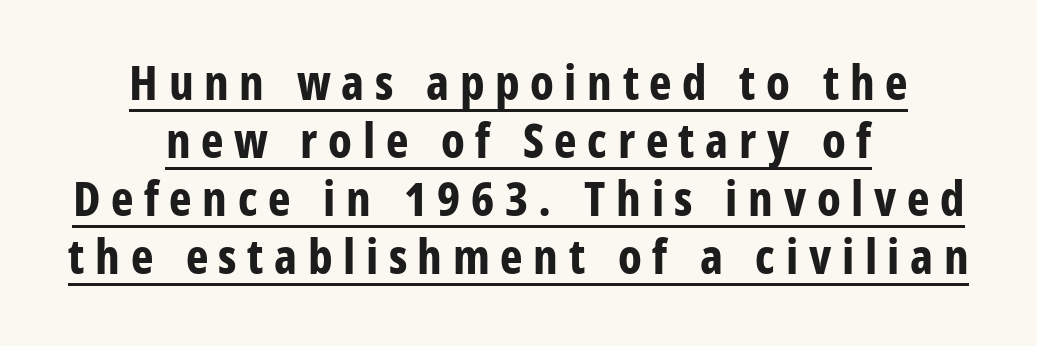
Strong, thick strokes mark this as bold type. Letterform terminals end flat and unadorned throughout the passage. Inter-character spacing is expanded well beyond the font's built-in metrics. A continuous stroke trails under the words, as in a hyperlink. These lines are centered, leaving both edges ragged. A typesetter would call this proportional, since set widths differ per character.
